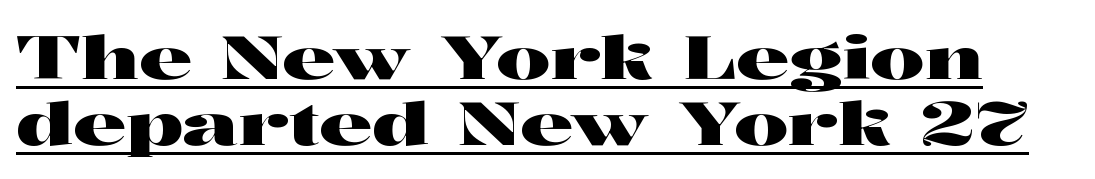
The image shows 60 px wide serif type, upright; set tight line spacing (1.1x), normal letter spacing, underlined; high stroke contrast and a medium x-height.
